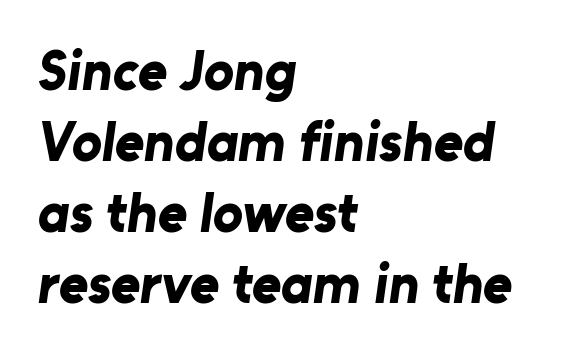
The image shows 56 px bold sans-serif type; set left-aligned, normal line spacing (1.27x), normal letter spacing, not underlined; low stroke contrast and a medium x-height.
